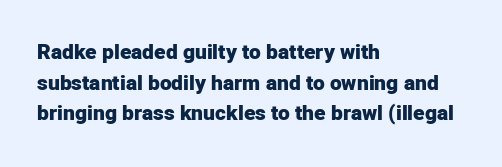
Q: Is the text bold? A: Yes.
Q: Is the text italic (slanted)? A: No, it is upright.
Q: Is the text underlined? A: No.
Q: How is the paragraph aligned? A: Left-aligned.
Q: Is the spacing between letters normal or unusually wide? A: Normal.
Q: Is the spacing between lines tight, normal or loose? A: Normal.
